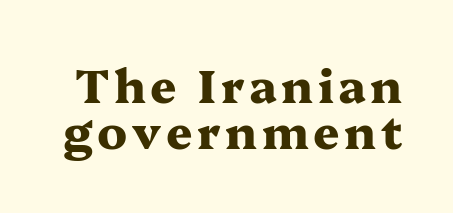
Q: Is the text bold? A: Yes.
Q: Is the text italic (slanted)? A: No, it is upright.
Q: Is the typeface a serif or a sans-serif typeface? A: Serif.
Q: Is the text underlined? A: No.
Q: Is the spacing between lines tight, normal or loose? A: Tight.
Q: Width (condensed, normal, or wide)? A: Wide.
Q: Stroke contrast? A: Medium.
Q: x-height? A: Medium.
Q: Monospaced? A: No.
